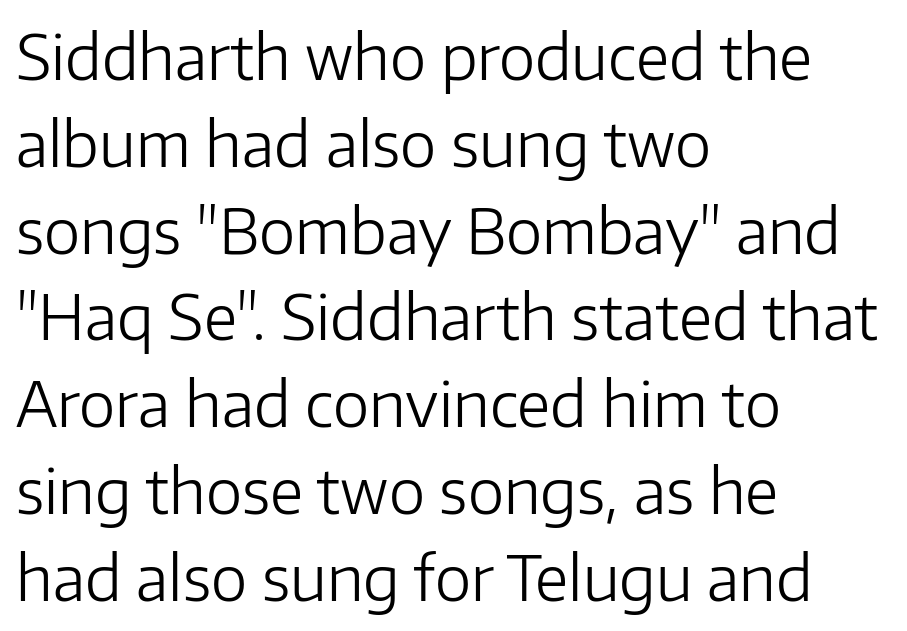
Q: Is the text bold? A: No.
Q: Is the text italic (slanted)? A: No, it is upright.
Q: Is the typeface a serif or a sans-serif typeface? A: Sans-serif.
Q: Is the text underlined? A: No.
Q: How is the paragraph aligned? A: Left-aligned.
Q: Is the spacing between letters normal or unusually wide? A: Normal.
Q: Is the spacing between lines tight, normal or loose? A: Normal.
Q: Width (condensed, normal, or wide)? A: Normal.
Q: Stroke contrast? A: Low.
Q: x-height? A: Medium.
Q: Monospaced? A: No.
